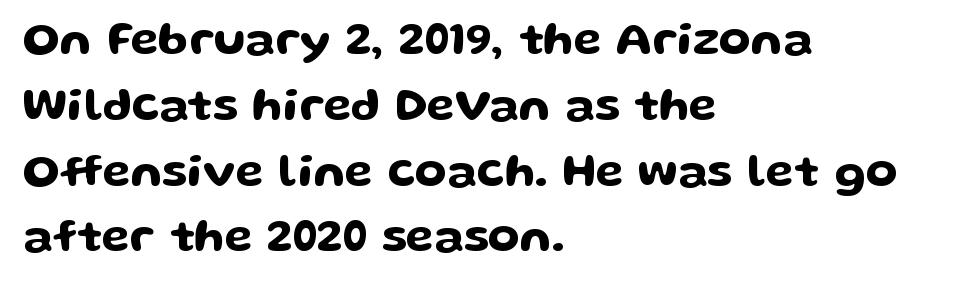
Each line starts at the same left margin while the right side varies. Compared with typical paragraphs, the rows here are spaced about the same. Check under the words: just untouched page. This sample uses plain, unmodified letter spacing.
